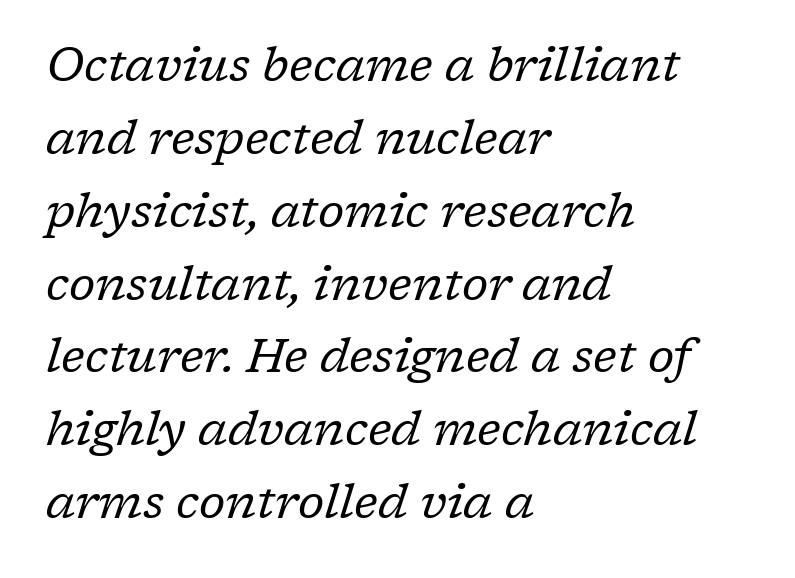
Q: Is the text bold? A: No.
Q: Is the text italic (slanted)? A: Yes, it leans right by about 17 degrees.
Q: Is the typeface a serif or a sans-serif typeface? A: Serif.
Q: Is the text underlined? A: No.
Q: How is the paragraph aligned? A: Left-aligned.
Q: Is the spacing between letters normal or unusually wide? A: Normal.
Q: Is the spacing between lines tight, normal or loose? A: Normal.
Q: Width (condensed, normal, or wide)? A: Normal.
Q: Stroke contrast? A: Low.
Q: x-height? A: Medium.
Q: Monospaced? A: No.
